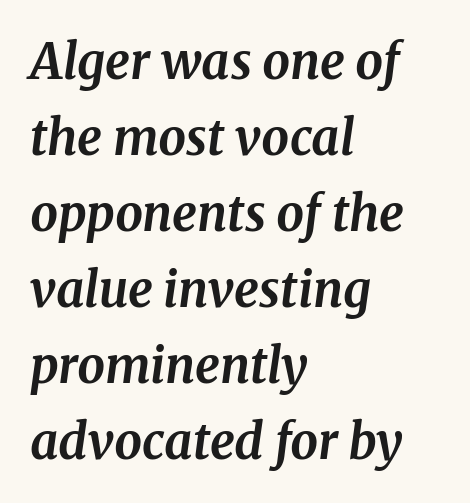
Q: Is the text bold? A: Yes.
Q: Is the text italic (slanted)? A: Yes, it leans right by about 8 degrees.
Q: Is the typeface a serif or a sans-serif typeface? A: Serif.
Q: Is the text underlined? A: No.
Q: How is the paragraph aligned? A: Left-aligned.
Q: Is the spacing between letters normal or unusually wide? A: Normal.
Q: Is the spacing between lines tight, normal or loose? A: Normal.
Q: Width (condensed, normal, or wide)? A: Normal.
Q: Stroke contrast? A: Medium.
Q: x-height? A: Medium.
Q: Monospaced? A: No.
